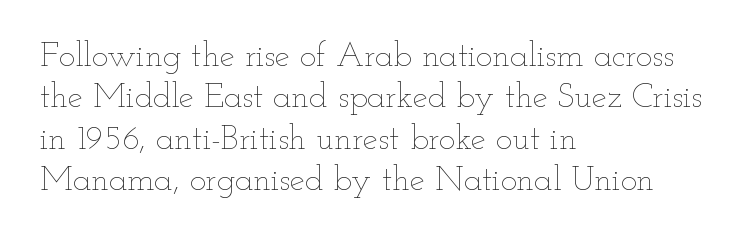
The image shows 34 px thin, wide type, upright; set left-aligned, line spacing 1.22x, normal letter spacing, not underlined; low stroke contrast and a small x-height.
